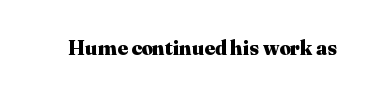
Q: Is the text bold? A: Yes.
Q: Is the text italic (slanted)? A: No, it is upright.
Q: Is the text underlined? A: No.
Q: Is the spacing between letters normal or unusually wide? A: Normal.
